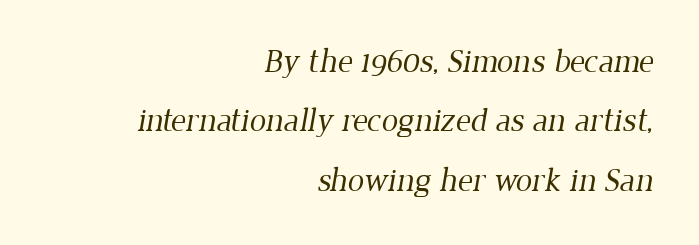
{"serif": "yes", "bold": "no", "weight": "regular", "width": "normal", "stroke_contrast": "low", "x_height": "medium", "monospaced": "no", "underline": "no", "align": "right", "line_spacing_ratio": 1.8, "letter_spacing": "normal", "letter_spacing_em": 0.0, "glyph_px": 33}
